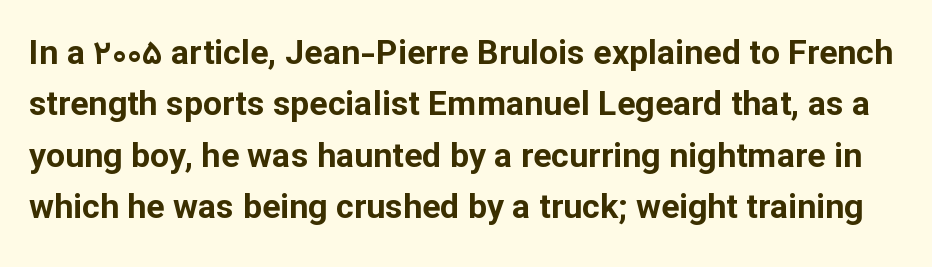
The image shows 34 px bold sans-serif type, upright; set normal line spacing (1.51x), normal letter spacing, not underlined; low stroke contrast and a medium x-height.
